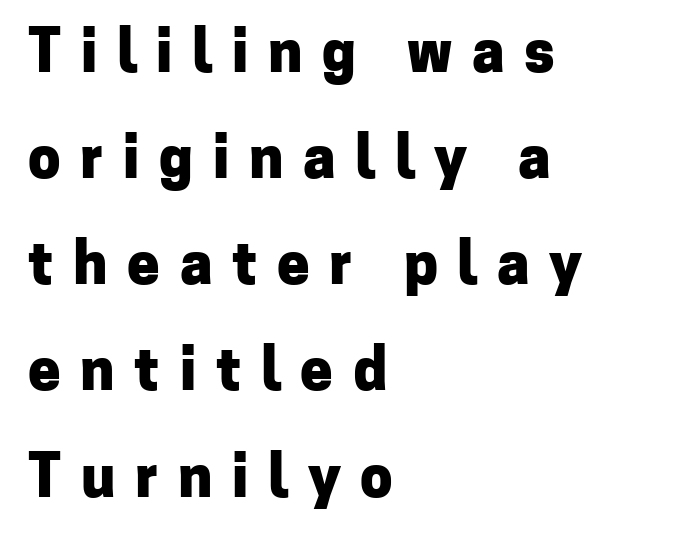
Q: Is the text bold? A: Yes.
Q: Is the text italic (slanted)? A: No, it is upright.
Q: Is the typeface a serif or a sans-serif typeface? A: Sans-serif.
Q: Is the text underlined? A: No.
Q: How is the paragraph aligned? A: Left-aligned.
Q: Is the spacing between letters normal or unusually wide? A: Unusually wide.
Q: Width (condensed, normal, or wide)? A: Normal.
Q: Stroke contrast? A: Low.
Q: x-height? A: Medium.
Q: Monospaced? A: No.
